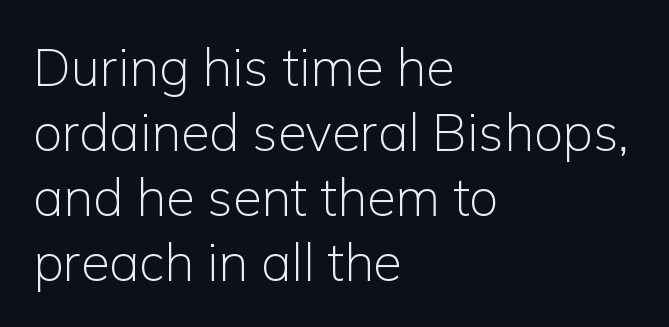
The image shows 52 px light sans-serif type, upright; set left-aligned, normal line spacing (1.25x), normal letter spacing, not underlined; low stroke contrast and a medium x-height.
